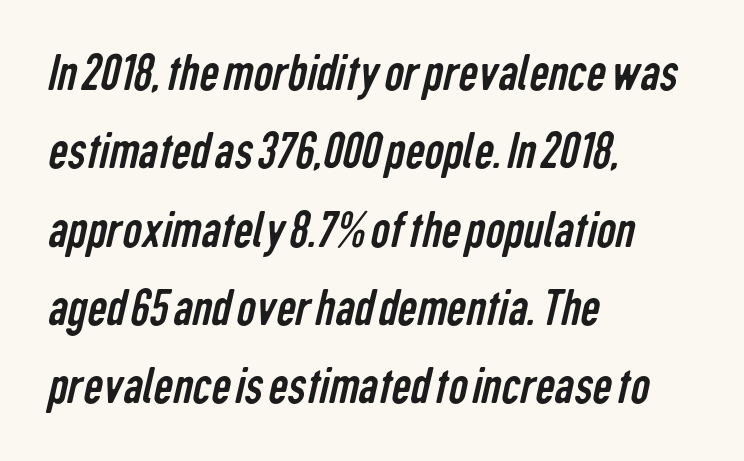
{"serif": "no", "bold": "no", "weight": "regular", "width": "condensed", "stroke_contrast": "low", "x_height": "medium", "monospaced": "no", "underline": "no", "align": "left", "line_spacing": "normal", "line_spacing_ratio": 1.45, "letter_spacing": "normal", "letter_spacing_em": 0.0, "glyph_px": 54}
